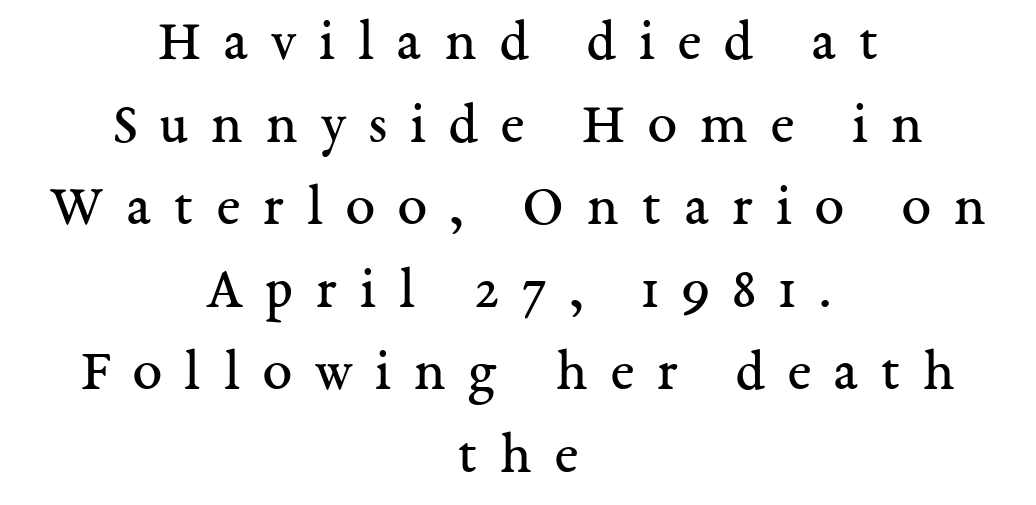
Q: Is the text bold? A: No.
Q: Is the text italic (slanted)? A: No, it is upright.
Q: Is the typeface a serif or a sans-serif typeface? A: Serif.
Q: Is the text underlined? A: No.
Q: How is the paragraph aligned? A: Centered.
Q: Is the spacing between letters normal or unusually wide? A: Unusually wide.
Q: Is the spacing between lines tight, normal or loose? A: Normal.
Q: Width (condensed, normal, or wide)? A: Normal.
Q: Stroke contrast? A: Medium.
Q: x-height? A: Medium.
Q: Monospaced? A: No.
